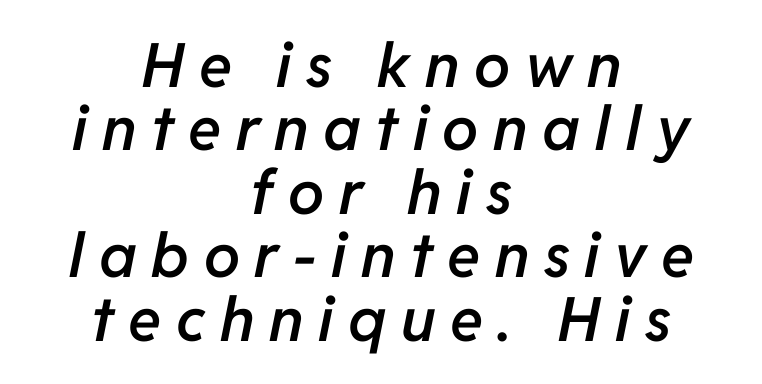
A student would call this center alignment; a typographer would say set centered. Each row of text sits above clean, open space. This sample uses an oblique cut, with every glyph tilted off the vertical. Cramped leading. What weight is shown? A semibold, between regular and bold.
